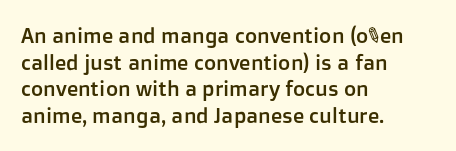
Q: Is the text italic (slanted)? A: No, it is upright.
Q: Is the text underlined? A: No.
Q: How is the paragraph aligned? A: Left-aligned.
Q: Is the spacing between letters normal or unusually wide? A: Normal.
Q: Is the spacing between lines tight, normal or loose? A: Normal.
